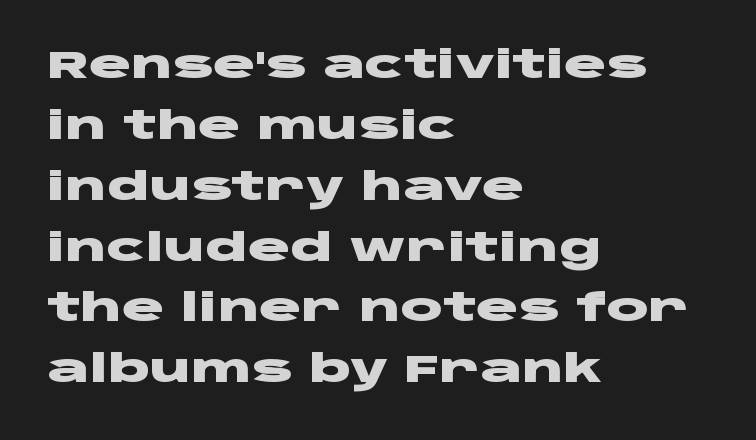
These lines carry a lot of weight — the face is fully bold. Tracking here is standard; glyphs follow each other at the usual distance. The string is rendered with underlining switched off. Do the characters align in a grid? No, the font is proportional.
